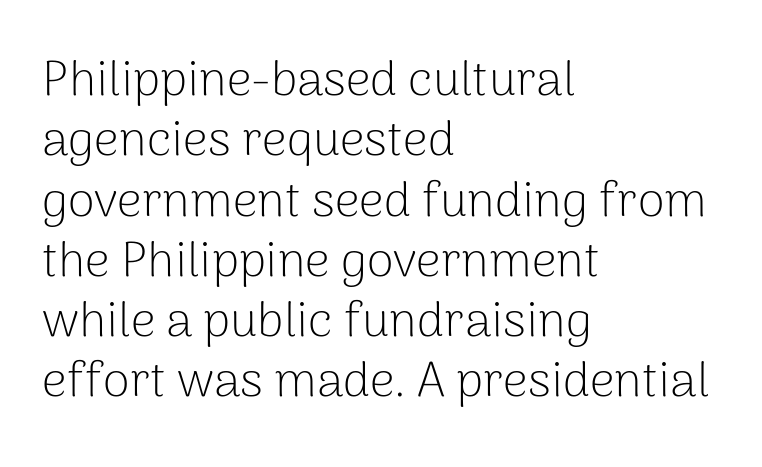
{"serif": "no", "italic": "no", "bold": "no", "weight": "light", "width": "normal", "stroke_contrast": "low", "x_height": "medium", "monospaced": "no", "underline": "no", "align": "left", "line_spacing_ratio": 1.23, "letter_spacing": "normal", "letter_spacing_em": 0.0, "glyph_px": 49}
